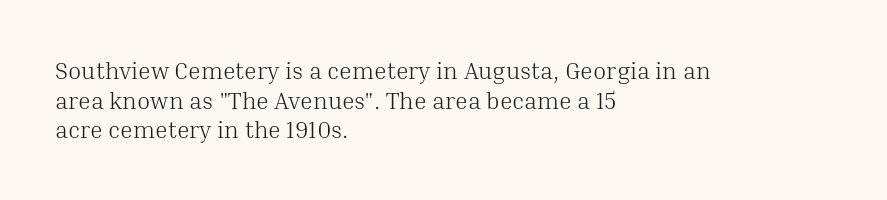
{"italic": "no", "bold": "no", "underline": "no", "align": "left", "line_spacing_ratio": 1.23, "letter_spacing": "normal", "letter_spacing_em": 0.0, "glyph_px": 24}
